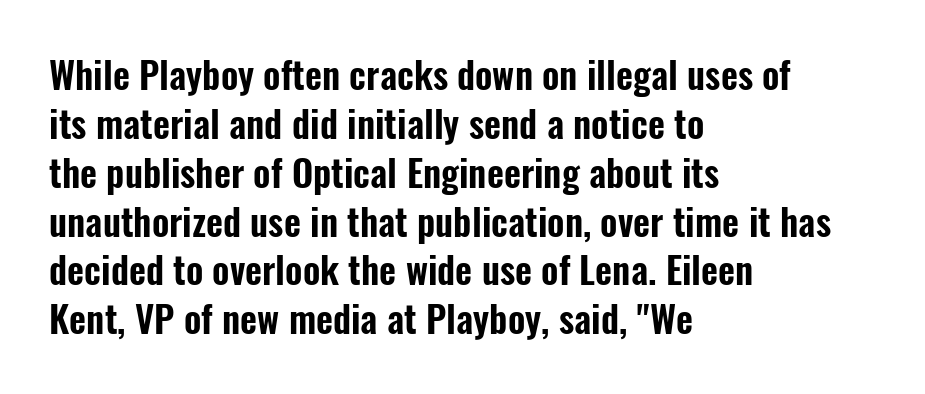
{"serif": "no", "italic": "no", "width": "condensed", "stroke_contrast": "low", "x_height": "medium", "monospaced": "no", "underline": "no", "align": "left", "line_spacing": "normal", "line_spacing_ratio": 1.32, "letter_spacing": "normal", "letter_spacing_em": 0.0, "glyph_px": 37}
